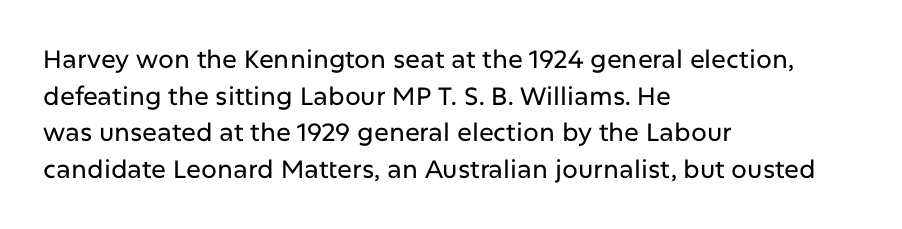
Q: Is the text italic (slanted)? A: No, it is upright.
Q: Is the text underlined? A: No.
Q: How is the paragraph aligned? A: Left-aligned.
Q: Is the spacing between letters normal or unusually wide? A: Normal.
Q: Is the spacing between lines tight, normal or loose? A: Normal.
